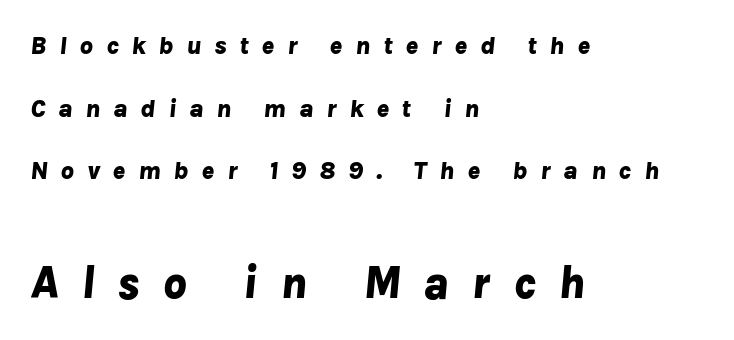
{"italic": "yes", "lean": "right", "slant_degrees": 8, "bold": "yes", "weight": "bold", "width": "normal", "stroke_contrast": "low", "x_height": "medium", "monospaced": "no", "underline": "no", "align": "left", "line_spacing": "loose", "line_spacing_ratio": 2.41, "letter_spacing": "wide", "letter_spacing_em": 0.49, "larger_block": "second", "size_ratio": 1.77, "glyph_px": 46}
